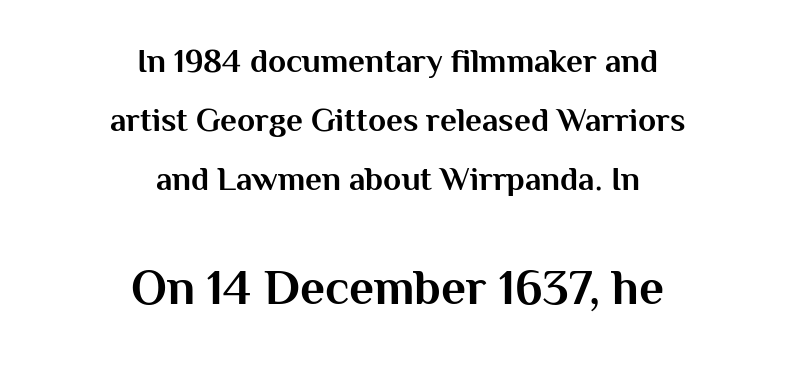
The image shows 49 px bold sans-serif type, upright; set centered, line spacing 1.79x, normal letter spacing, not underlined; the second (bottom) block is 1.48x larger; medium stroke contrast and a medium x-height.
